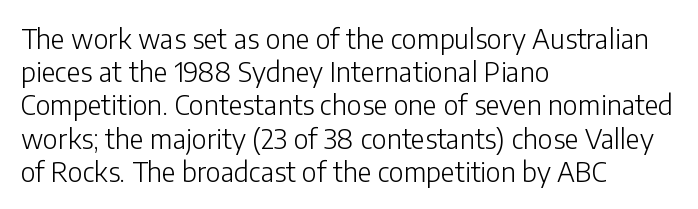
{"italic": "no", "bold": "no", "underline": "no", "align": "left", "line_spacing_ratio": 1.23, "letter_spacing": "normal", "letter_spacing_em": 0.0, "glyph_px": 27}
